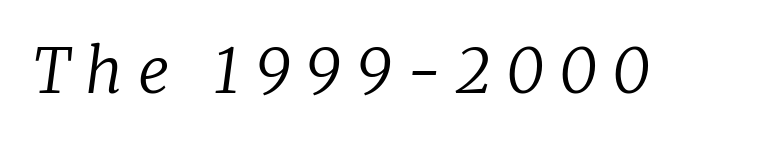
The gap between lines stays unmarked. Is the letter spacing exaggerated? Yes — the characters are pushed far apart. Unlike a clean sans, this face finishes its strokes with serifs. Looking at the ascenders, they clearly lean.
